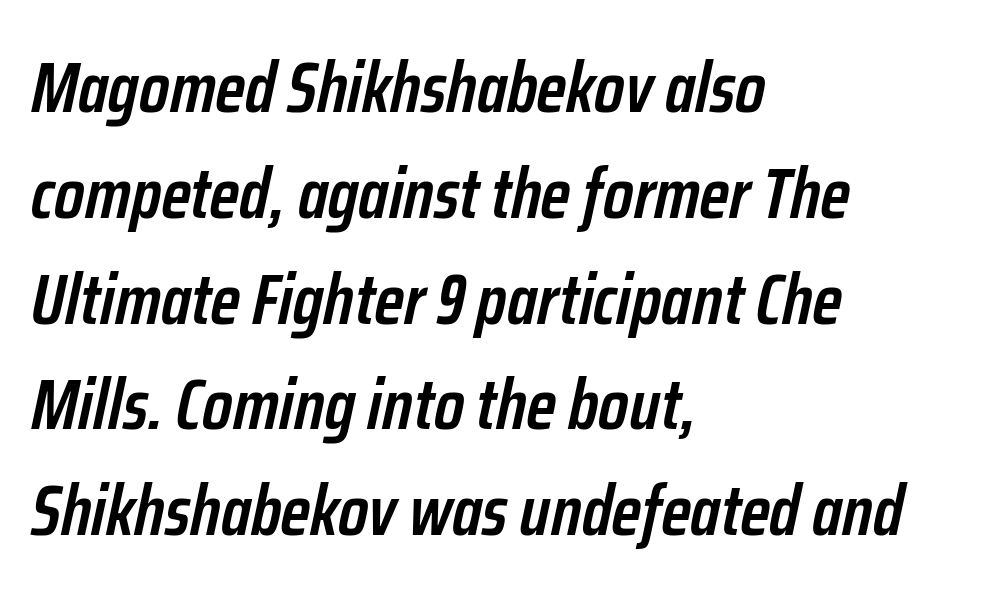
{"italic": "yes", "lean": "right", "slant_degrees": 12, "bold": "semi", "weight": "semibold", "width": "condensed", "stroke_contrast": "low", "x_height": "medium", "monospaced": "no", "underline": "no", "align": "left", "line_spacing": "normal", "line_spacing_ratio": 1.49, "letter_spacing": "normal", "letter_spacing_em": 0.0, "glyph_px": 71}
